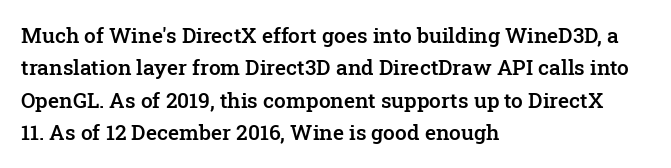
{"italic": "no", "bold": "semi", "underline": "no", "align": "left", "line_spacing": "normal", "line_spacing_ratio": 1.54, "letter_spacing": "normal", "letter_spacing_em": 0.0, "glyph_px": 21}
